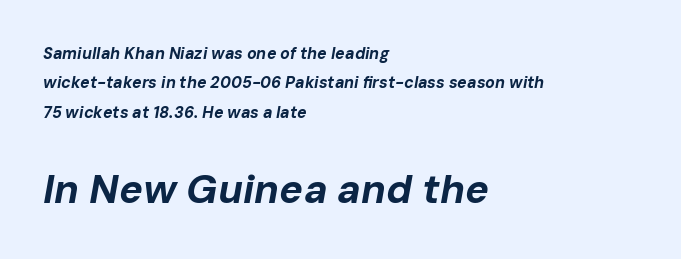
{"italic": "yes", "lean": "right", "slant_degrees": 10, "bold": "yes", "weight": "bold", "width": "normal", "stroke_contrast": "low", "x_height": "medium", "monospaced": "no", "underline": "no", "align": "left", "line_spacing_ratio": 1.83, "letter_spacing": "normal", "letter_spacing_em": 0.0, "larger_block": "second", "size_ratio": 2.5, "glyph_px": 40}
